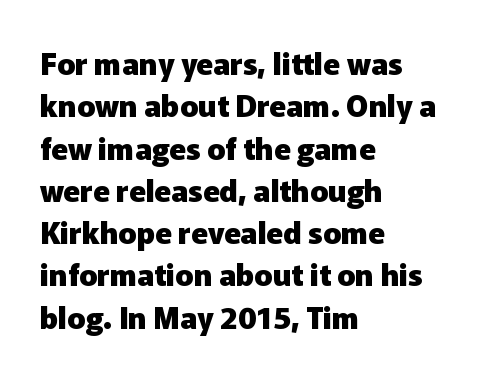
Q: Is the text bold? A: Yes.
Q: Is the text italic (slanted)? A: No, it is upright.
Q: Is the typeface a serif or a sans-serif typeface? A: Sans-serif.
Q: Is the text underlined? A: No.
Q: How is the paragraph aligned? A: Left-aligned.
Q: Is the spacing between letters normal or unusually wide? A: Normal.
Q: Is the spacing between lines tight, normal or loose? A: Normal.
Q: Width (condensed, normal, or wide)? A: Normal.
Q: Stroke contrast? A: Low.
Q: x-height? A: Medium.
Q: Monospaced? A: No.
